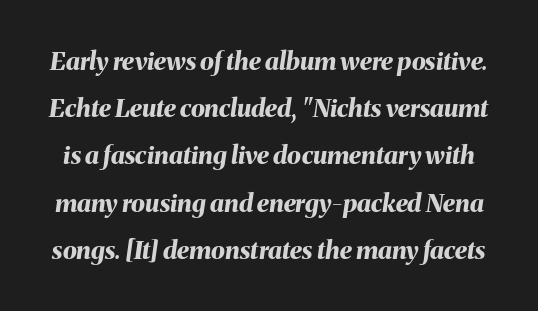
Q: Is the text bold? A: Yes.
Q: Is the text italic (slanted)? A: Yes, it leans right by about 8 degrees.
Q: Is the text underlined? A: No.
Q: Is the spacing between letters normal or unusually wide? A: Normal.
